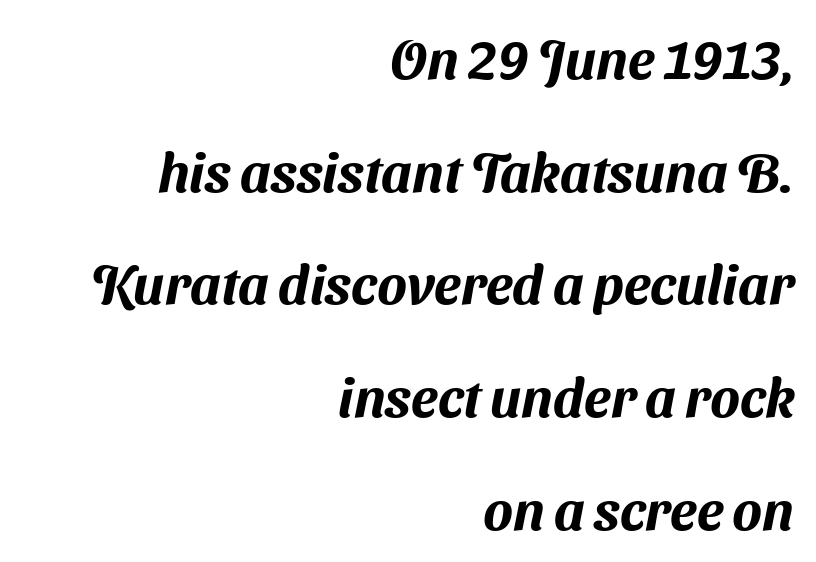
{"serif": "no", "width": "normal", "stroke_contrast": "medium", "x_height": "medium", "monospaced": "no", "underline": "no", "align": "right", "line_spacing": "loose", "line_spacing_ratio": 2.05, "letter_spacing": "normal", "letter_spacing_em": 0.0, "glyph_px": 55}
